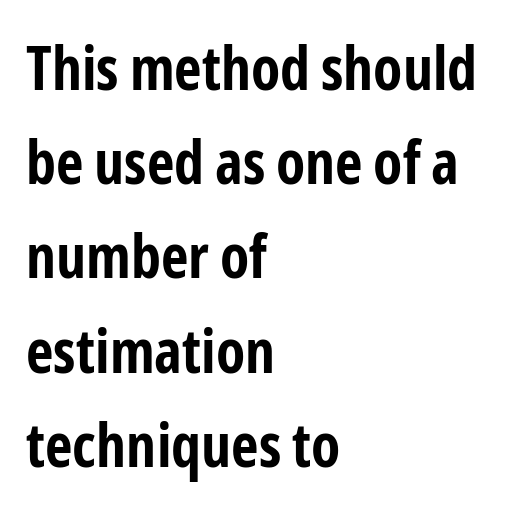
{"serif": "no", "italic": "no", "bold": "yes", "weight": "bold", "width": "condensed", "stroke_contrast": "low", "x_height": "medium", "monospaced": "no", "underline": "no", "align": "left", "line_spacing": "normal", "line_spacing_ratio": 1.57, "letter_spacing": "normal", "letter_spacing_em": 0.0, "glyph_px": 60}
